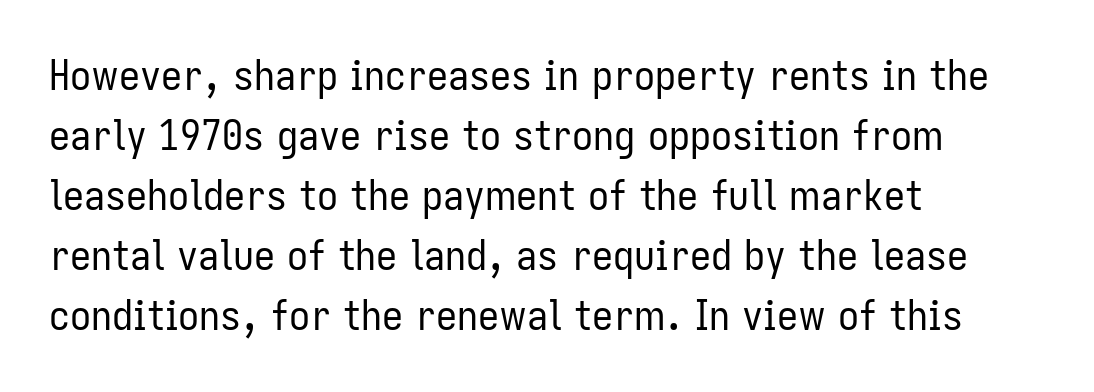
Inter-character spacing is left at the font's built-in metrics. The area under the type is left untouched. In terms of posture, this sample is upright. Ink coverage per letter is moderate at most.
